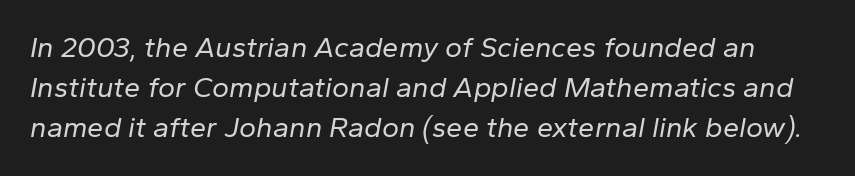
The image shows 29 px regular-weight type, italic (leaning right); set normal line spacing (1.38x), normal letter spacing, not underlined; low stroke contrast and a medium x-height.
